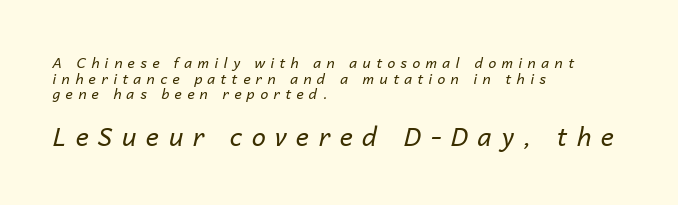
Vertical stems look standard width or narrower in stroke. Check under the words: just untouched page. It's the slanting kind of type. Substantial extra tracking has been applied to these lines.
